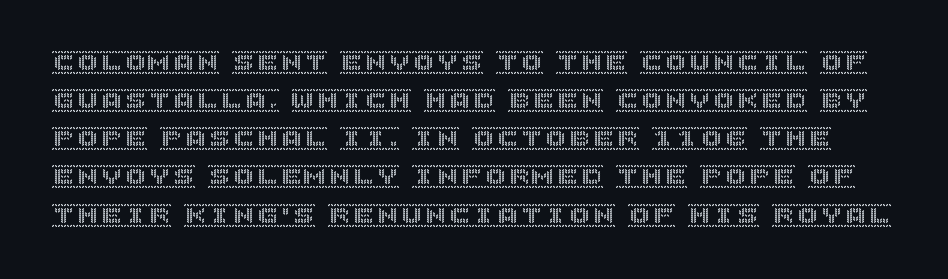
Bare-footed words on every line. The rendering uses a moderate line-height, typical for paragraphs. Upright lettering throughout. There is no visible air inserted between adjacent glyphs.
